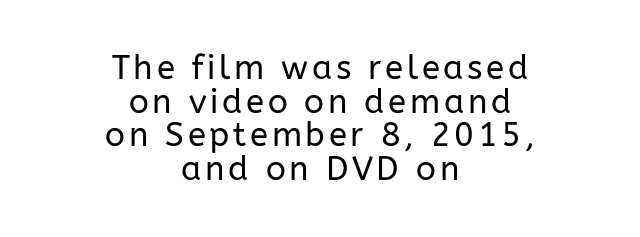
Q: Is the text bold? A: No.
Q: Is the text italic (slanted)? A: No, it is upright.
Q: Is the typeface a serif or a sans-serif typeface? A: Sans-serif.
Q: Is the text underlined? A: No.
Q: How is the paragraph aligned? A: Centered.
Q: Is the spacing between lines tight, normal or loose? A: Tight.
Q: Width (condensed, normal, or wide)? A: Normal.
Q: Stroke contrast? A: Low.
Q: x-height? A: Medium.
Q: Monospaced? A: No.
